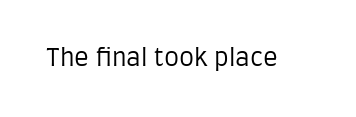
Q: Is the text bold? A: No.
Q: Is the text italic (slanted)? A: No, it is upright.
Q: Is the text underlined? A: No.
Q: Is the spacing between letters normal or unusually wide? A: Normal.
